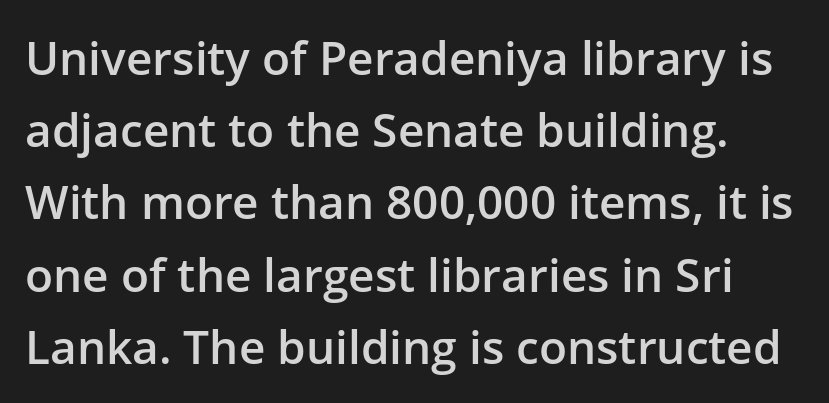
Typographically, this falls in the sans-serif category. The axis of the letterforms is exactly vertical. A typesetter would call this zero additional tracking. As a designer I'd log this as weight 600, semibold. In terms of leading, this rendering sits right in the middle.
